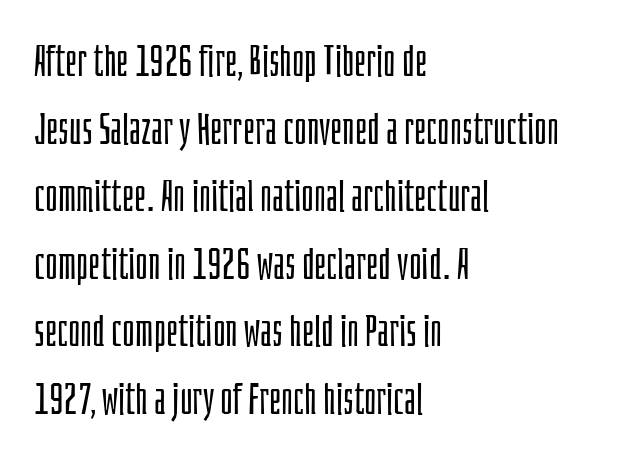
Q: Is the text bold? A: No.
Q: Is the text italic (slanted)? A: No, it is upright.
Q: Is the typeface a serif or a sans-serif typeface? A: Sans-serif.
Q: Is the text underlined? A: No.
Q: How is the paragraph aligned? A: Left-aligned.
Q: Is the spacing between letters normal or unusually wide? A: Normal.
Q: Is the spacing between lines tight, normal or loose? A: Normal.
Q: Width (condensed, normal, or wide)? A: Condensed.
Q: Stroke contrast? A: Low.
Q: x-height? A: Large.
Q: Monospaced? A: No.
